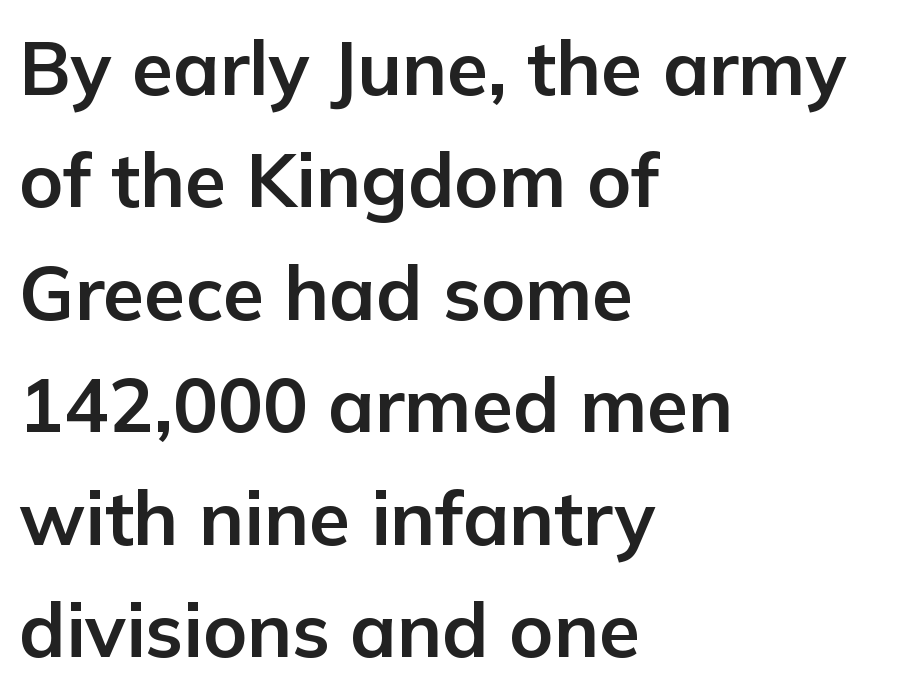
Q: Is the text bold? A: Yes.
Q: Is the text italic (slanted)? A: No, it is upright.
Q: Is the typeface a serif or a sans-serif typeface? A: Sans-serif.
Q: Is the text underlined? A: No.
Q: How is the paragraph aligned? A: Left-aligned.
Q: Is the spacing between letters normal or unusually wide? A: Normal.
Q: Is the spacing between lines tight, normal or loose? A: Normal.
Q: Width (condensed, normal, or wide)? A: Normal.
Q: Stroke contrast? A: Low.
Q: x-height? A: Medium.
Q: Monospaced? A: No.
